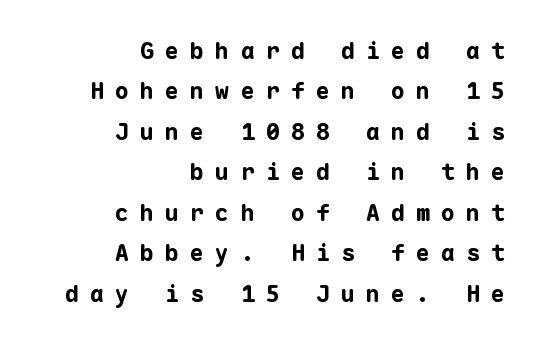
Typesetter's note: full bold, strokes at maximum text heaviness. The ragged edge is on the left, which tells us the setting is flush right. The face used here is rendered with a markedly widened letterfit. Ordinary non-slanted type is in use.
